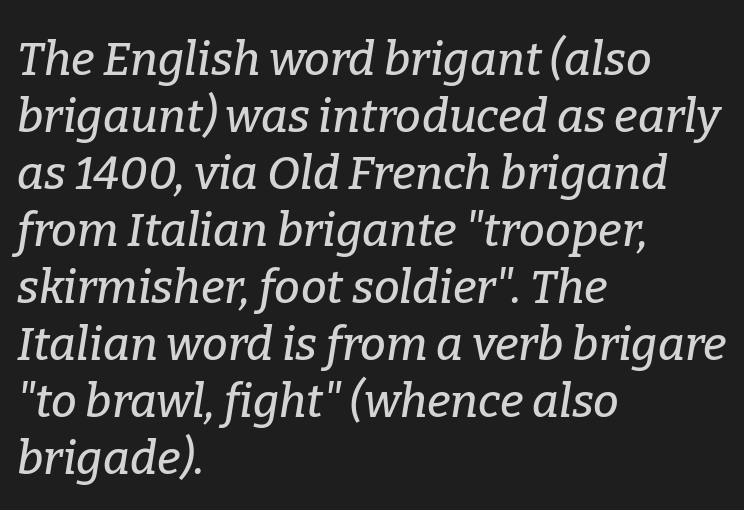
Tracking here is standard; glyphs follow each other at the usual distance. The lines in this sample share a left origin and differ only in where they stop. Looking at the ascenders, they clearly lean. Unmarked baselines from the first word to the last. You could not count columns in this text — the font is proportionally spaced.
